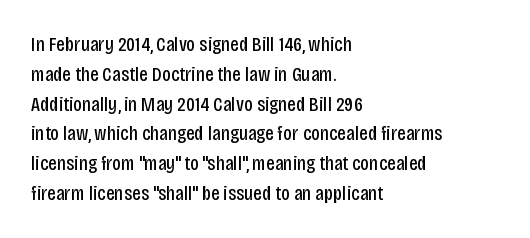
Q: Is the text bold? A: No.
Q: Is the text italic (slanted)? A: No, it is upright.
Q: Is the text underlined? A: No.
Q: How is the paragraph aligned? A: Left-aligned.
Q: Is the spacing between letters normal or unusually wide? A: Normal.
Q: Is the spacing between lines tight, normal or loose? A: Normal.
